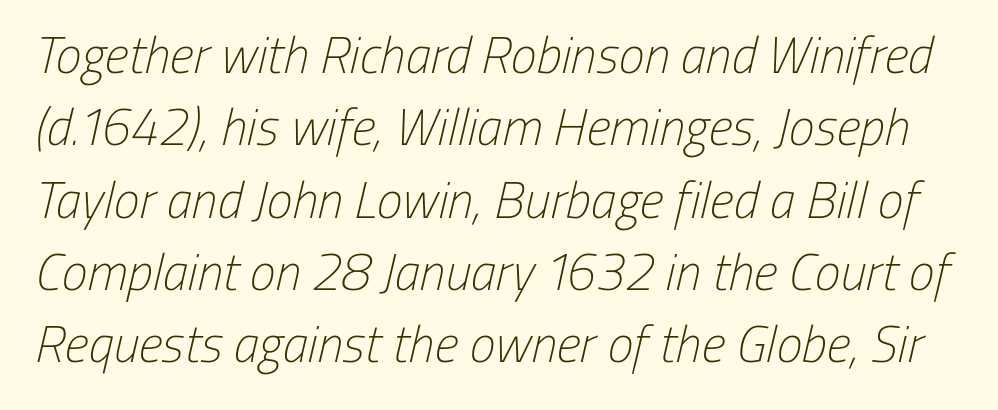
{"serif": "no", "bold": "no", "weight": "light", "width": "condensed", "stroke_contrast": "low", "x_height": "medium", "monospaced": "no", "underline": "no", "line_spacing": "normal", "line_spacing_ratio": 1.39, "letter_spacing": "normal", "letter_spacing_em": 0.0, "glyph_px": 52}
